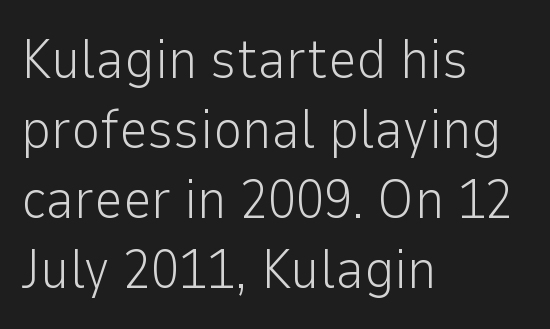
{"serif": "no", "italic": "no", "bold": "no", "weight": "light", "width": "normal", "stroke_contrast": "low", "x_height": "medium", "monospaced": "no", "underline": "no", "align": "left", "line_spacing": "normal", "line_spacing_ratio": 1.25, "letter_spacing": "normal", "letter_spacing_em": 0.0, "glyph_px": 56}
